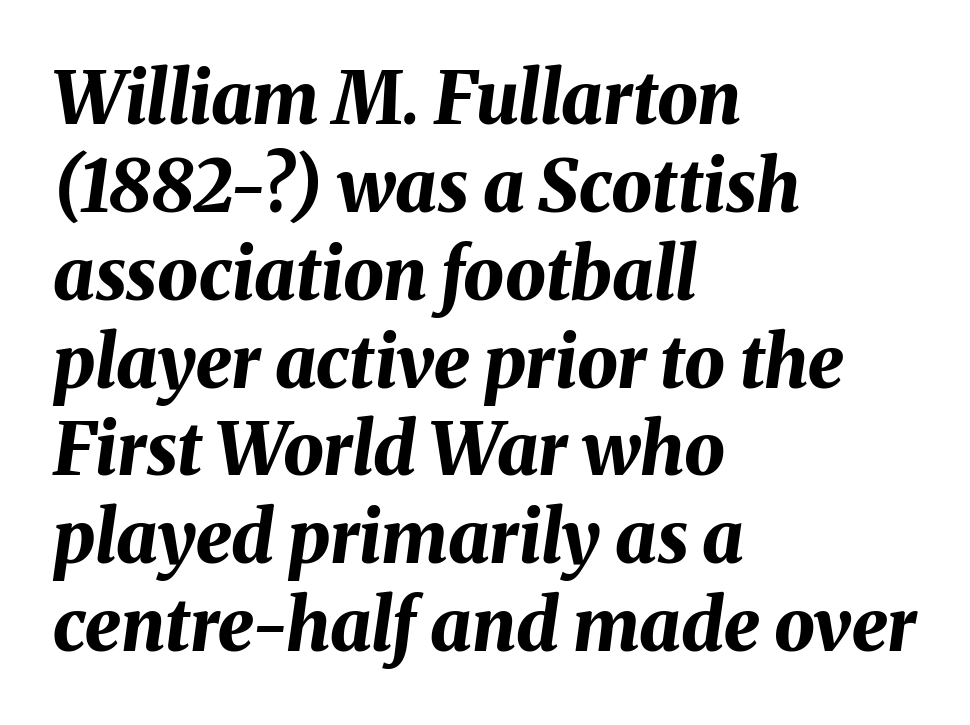
Q: Is the text bold? A: Yes.
Q: Is the text italic (slanted)? A: Yes, it leans right by about 8 degrees.
Q: Is the text underlined? A: No.
Q: How is the paragraph aligned? A: Left-aligned.
Q: Is the spacing between letters normal or unusually wide? A: Normal.
Q: Width (condensed, normal, or wide)? A: Normal.
Q: Stroke contrast? A: Medium.
Q: x-height? A: Medium.
Q: Monospaced? A: No.
